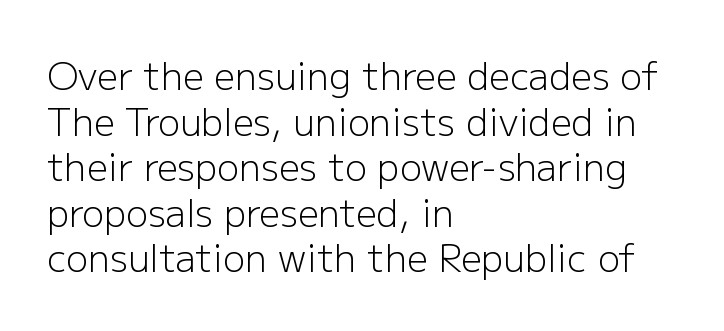
To sum up the face: it is a sans, with no serifs. A typesetter would call this proportional, since set widths differ per character. Caption: standard tracking, unaltered. Does the copy run flush right? No — it runs flush left.
